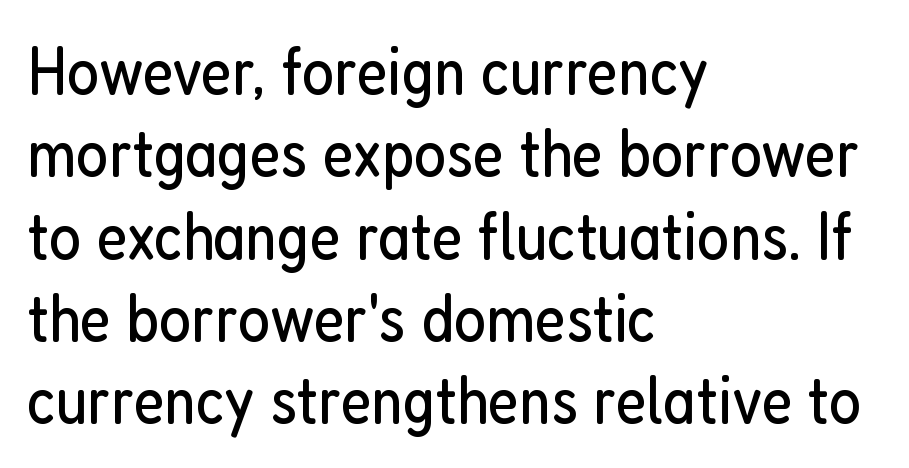
No extra tracking has been applied to these lines. The compositor pushed each line to the left boundary. Stroke thickness stays within the range of a standard reading face or lighter. This is roman type, the default non-slanted kind.
